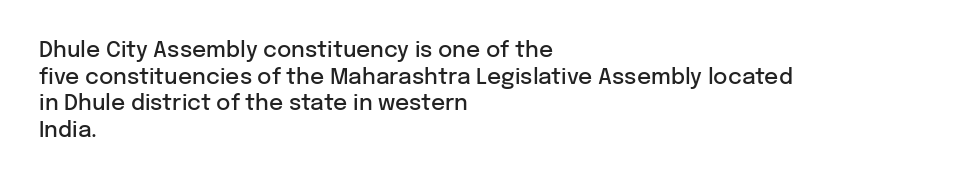
Q: Is the text bold? A: Semi-bold.
Q: Is the text italic (slanted)? A: No, it is upright.
Q: Is the text underlined? A: No.
Q: How is the paragraph aligned? A: Left-aligned.
Q: Is the spacing between letters normal or unusually wide? A: Normal.
